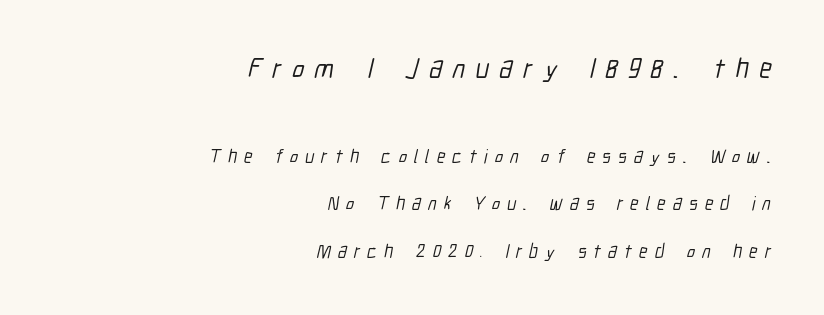
Q: Is the typeface a serif or a sans-serif typeface? A: Sans-serif.
Q: Is the text underlined? A: No.
Q: How is the paragraph aligned? A: Right-aligned.
Q: Is the spacing between letters normal or unusually wide? A: Unusually wide.
Q: Is the spacing between lines tight, normal or loose? A: Loose.
Q: Which block of text is set in a larger size, the first (top) or the second (bottom)? A: The first (top) one.
Q: Width (condensed, normal, or wide)? A: Condensed.
Q: Stroke contrast? A: Low.
Q: x-height? A: Medium.
Q: Monospaced? A: No.
